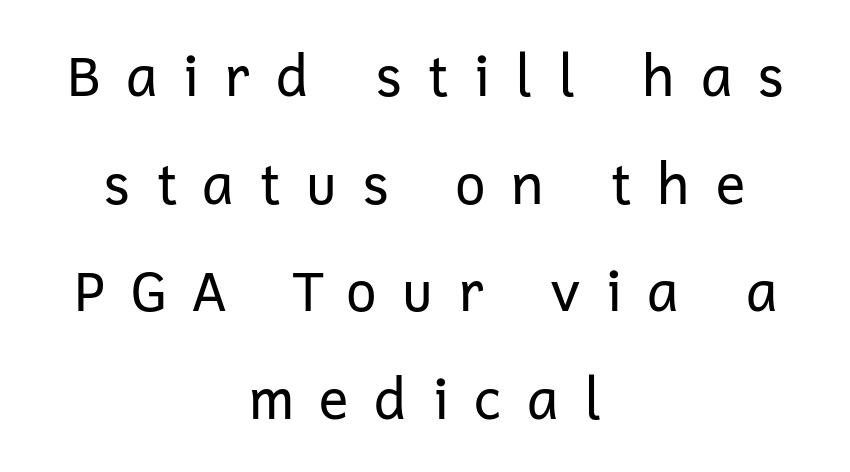
Q: Is the text bold? A: No.
Q: Is the text italic (slanted)? A: No, it is upright.
Q: Is the typeface a serif or a sans-serif typeface? A: Sans-serif.
Q: Is the text underlined? A: No.
Q: How is the paragraph aligned? A: Centered.
Q: Is the spacing between letters normal or unusually wide? A: Unusually wide.
Q: Is the spacing between lines tight, normal or loose? A: Loose.
Q: Width (condensed, normal, or wide)? A: Normal.
Q: Stroke contrast? A: Low.
Q: x-height? A: Medium.
Q: Monospaced? A: No.
